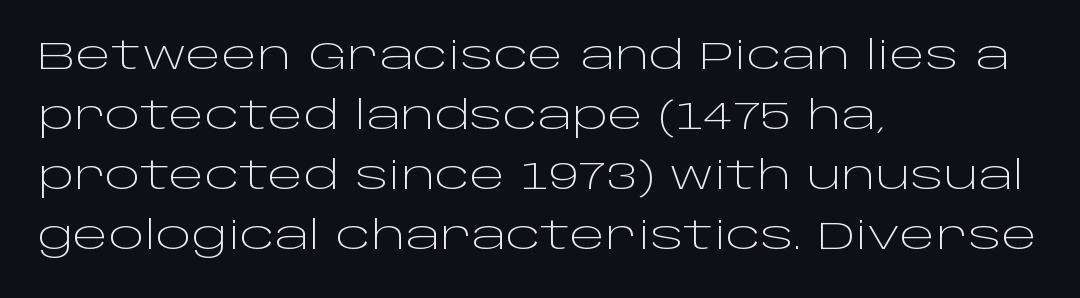
Q: Is the text bold? A: No.
Q: Is the text italic (slanted)? A: No, it is upright.
Q: Is the typeface a serif or a sans-serif typeface? A: Sans-serif.
Q: Is the text underlined? A: No.
Q: How is the paragraph aligned? A: Left-aligned.
Q: Is the spacing between letters normal or unusually wide? A: Normal.
Q: Is the spacing between lines tight, normal or loose? A: Normal.
Q: Width (condensed, normal, or wide)? A: Wide.
Q: Stroke contrast? A: Low.
Q: x-height? A: Large.
Q: Monospaced? A: No.
